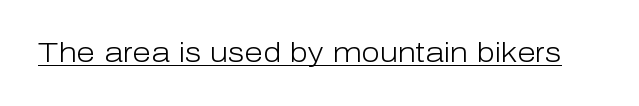
Vertical stems look standard width or narrower in stroke. This sample carries an underscore along the baseline area. Notice how the stems are strictly vertical — no italics here. Spacing between characters is what you'd get straight out of the box.
